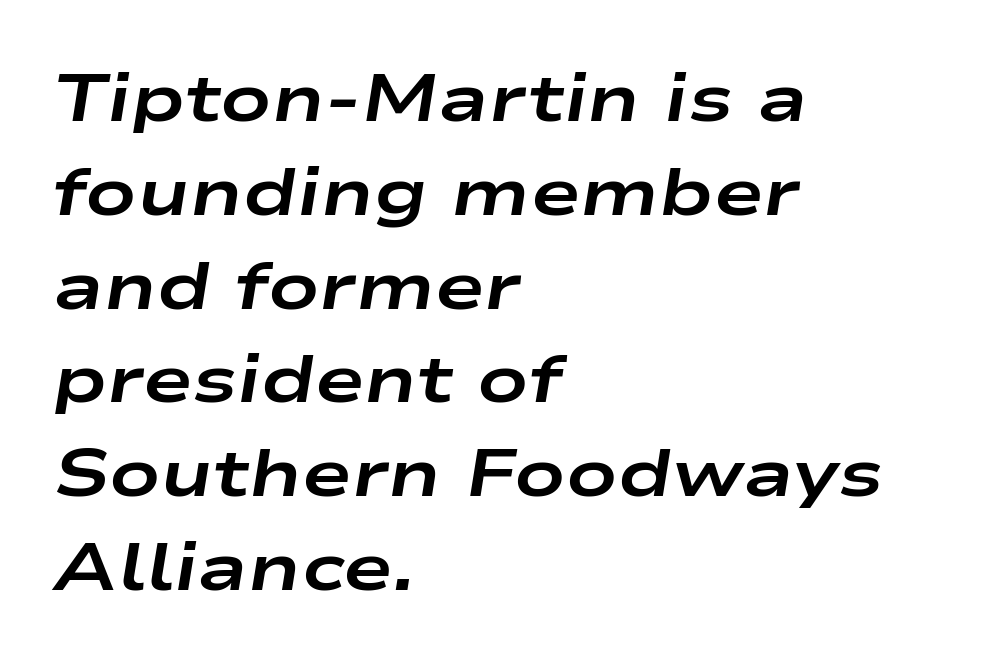
Plenty of ink on the page — the face is bold. How would I describe the line gaps? Plain and ordinary. The strip under each line holds only bare page. The face used here has a pronounced slope to its letters. The lines are quadded left. Does extra space separate the letters? No, they use regular spacing.
